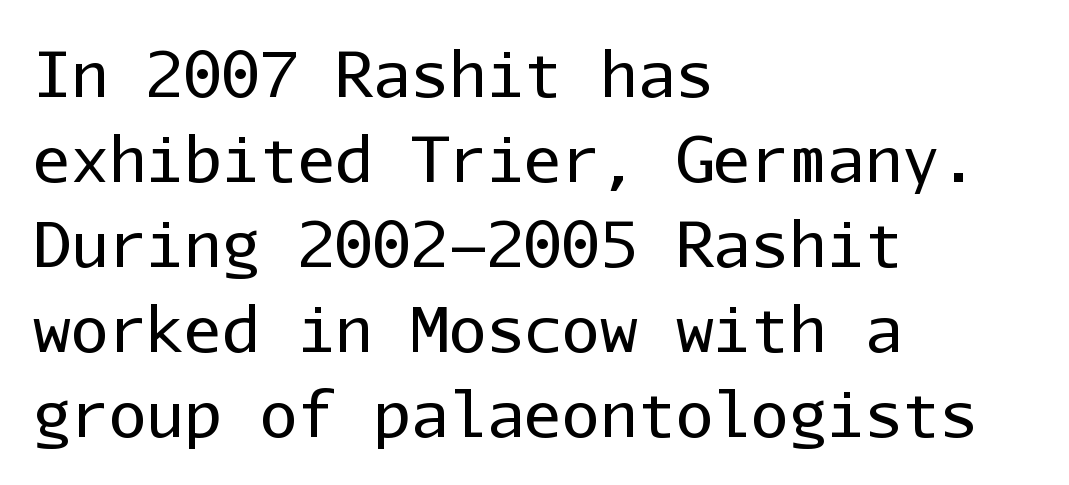
{"serif": "no", "italic": "no", "bold": "no", "weight": "regular", "width": "normal", "stroke_contrast": "low", "x_height": "medium", "monospaced": "yes", "underline": "no", "align": "left", "line_spacing": "normal", "line_spacing_ratio": 1.35, "letter_spacing": "normal", "letter_spacing_em": 0.0, "glyph_px": 63}
